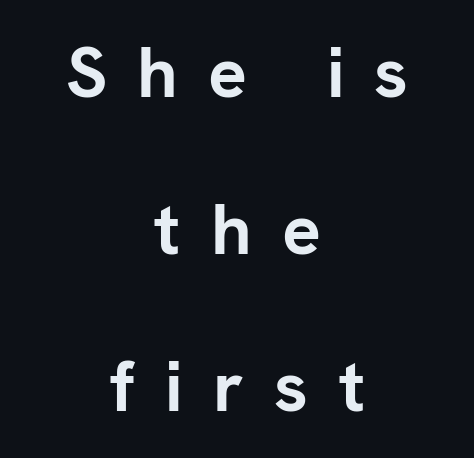
This is the regular roman posture of the typeface. The whitespace from short lines is split evenly between both sides. A typesetter would call this heavily tracked-out type. The characters look thick and weighty, a clear bold.
